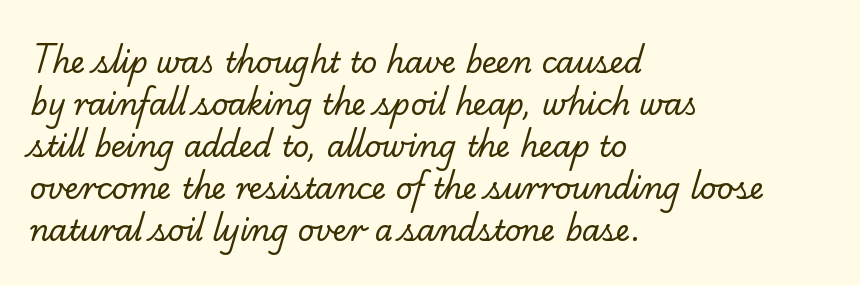
Each word holds together tightly as a unit, with standard inter-letter gaps. The specimen omits any rule beneath the text block's lines. This is not heavy type; no bold has been used.
